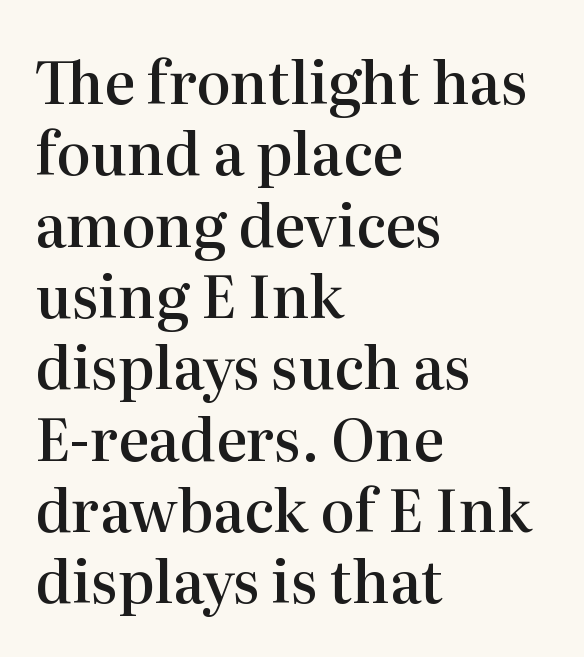
The image shows 58 px semibold serif type, upright; set left-aligned, line spacing 1.23x, normal letter spacing, not underlined; high stroke contrast and a medium x-height.
